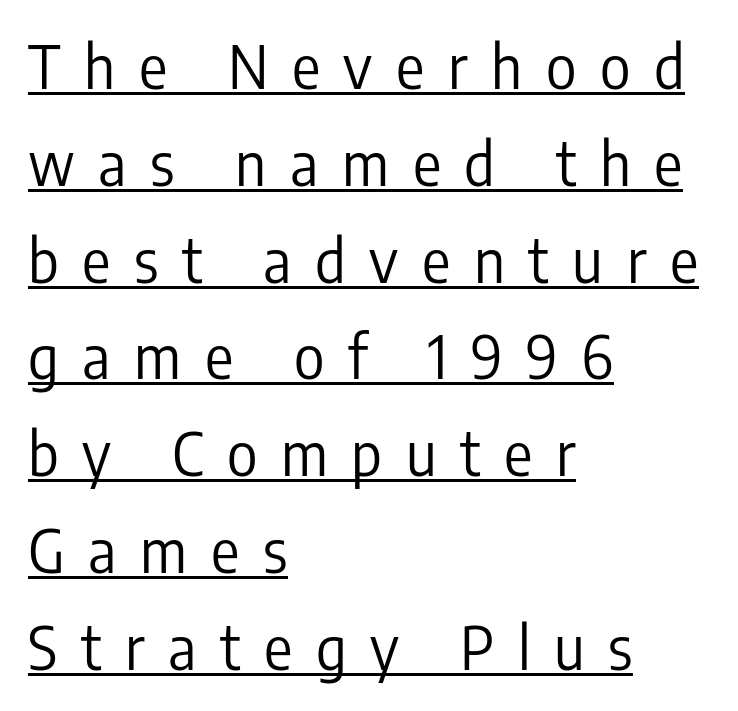
Q: Is the text bold? A: No.
Q: Is the text italic (slanted)? A: No, it is upright.
Q: Is the typeface a serif or a sans-serif typeface? A: Sans-serif.
Q: Is the text underlined? A: Yes.
Q: How is the paragraph aligned? A: Left-aligned.
Q: Is the spacing between letters normal or unusually wide? A: Unusually wide.
Q: Is the spacing between lines tight, normal or loose? A: Normal.
Q: Width (condensed, normal, or wide)? A: Condensed.
Q: Stroke contrast? A: Low.
Q: x-height? A: Medium.
Q: Monospaced? A: No.
